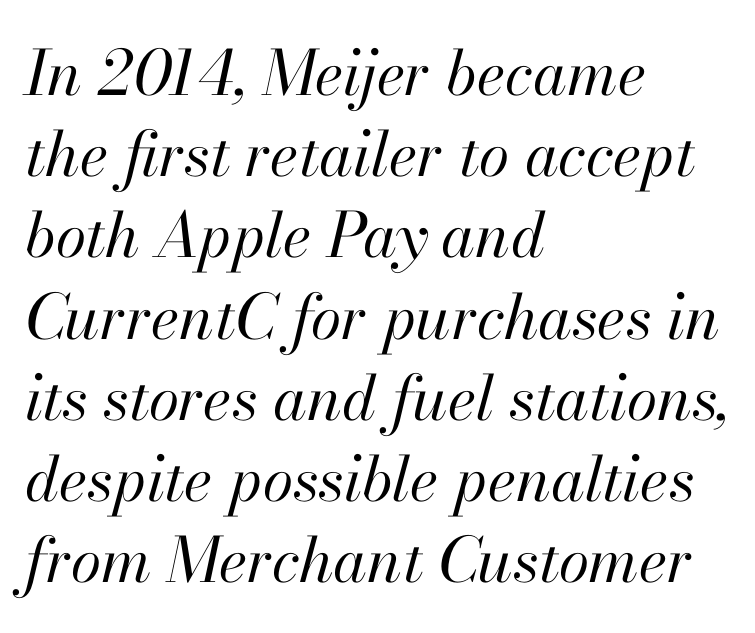
Q: Is the text bold? A: No.
Q: Is the text italic (slanted)? A: Yes, it leans right by about 13 degrees.
Q: Is the text underlined? A: No.
Q: How is the paragraph aligned? A: Left-aligned.
Q: Is the spacing between letters normal or unusually wide? A: Normal.
Q: Is the spacing between lines tight, normal or loose? A: Normal.
Q: Width (condensed, normal, or wide)? A: Normal.
Q: Stroke contrast? A: High.
Q: x-height? A: Small.
Q: Monospaced? A: No.
